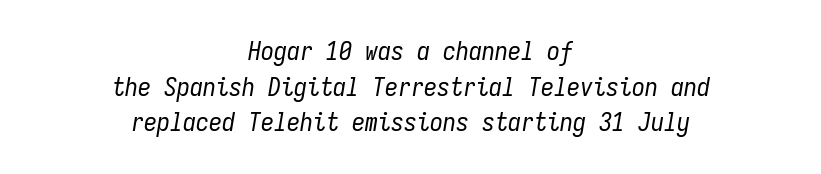
Q: Is the text bold? A: No.
Q: Is the text italic (slanted)? A: Yes, it leans right by about 9 degrees.
Q: Is the text underlined? A: No.
Q: How is the paragraph aligned? A: Centered.
Q: Is the spacing between letters normal or unusually wide? A: Normal.
Q: Is the spacing between lines tight, normal or loose? A: Normal.
